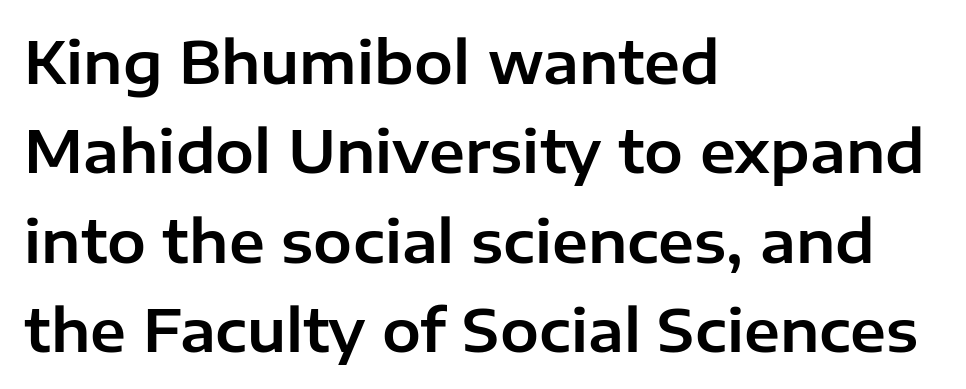
{"serif": "no", "italic": "no", "width": "normal", "stroke_contrast": "low", "x_height": "medium", "monospaced": "no", "underline": "no", "align": "left", "line_spacing": "normal", "line_spacing_ratio": 1.54, "letter_spacing": "normal", "letter_spacing_em": 0.0, "glyph_px": 58}
